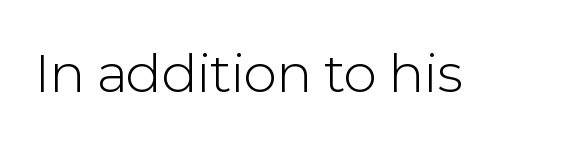
The image shows 58 px light sans-serif type, upright; set normal letter spacing, not underlined; a medium x-height.
